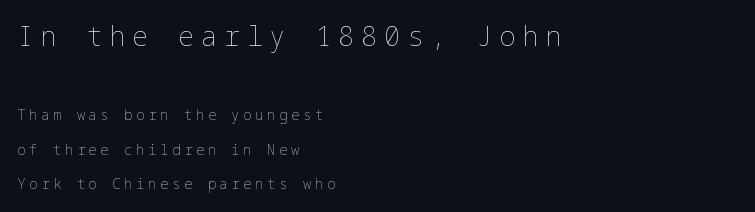
Letters rest on an invisible, unmarked baseline. A student would notice the top passage is typeset larger than what follows. This is not heavy type; no bold has been used. Is there much room between lines? Yes — plenty of vertical air separates them. Every character sits straight up, as roman type does.
